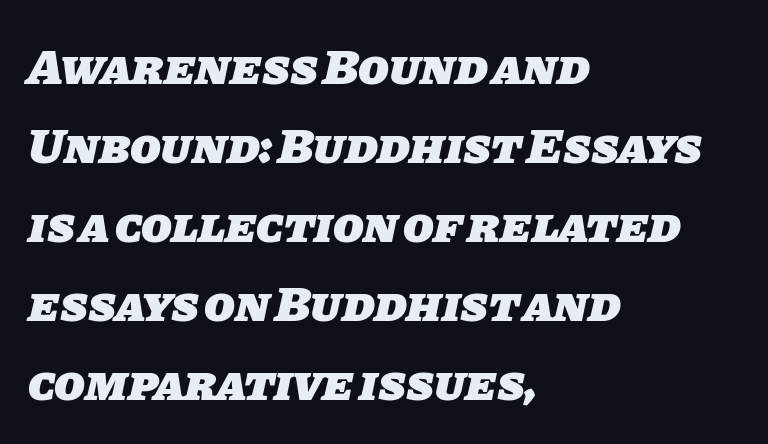
Spacing verdict: proportional, widths tailored to each character. Weight check: bold — yes, fully. Notice how the passage keeps a crisp vertical edge on the left only. Decoration check: the copy has no underline.
